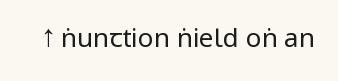
The image shows 26 px text type, upright; set normal letter spacing, not underlined.
